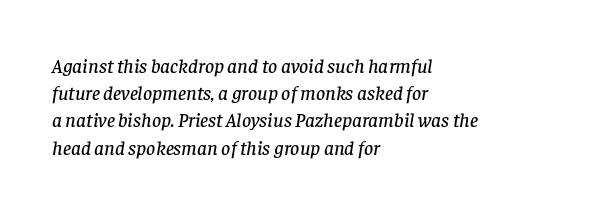
{"italic": "yes", "lean": "right", "slant_degrees": 8, "underline": "no", "align": "left", "line_spacing": "normal", "line_spacing_ratio": 1.36, "letter_spacing": "normal", "letter_spacing_em": 0.0, "glyph_px": 20}
